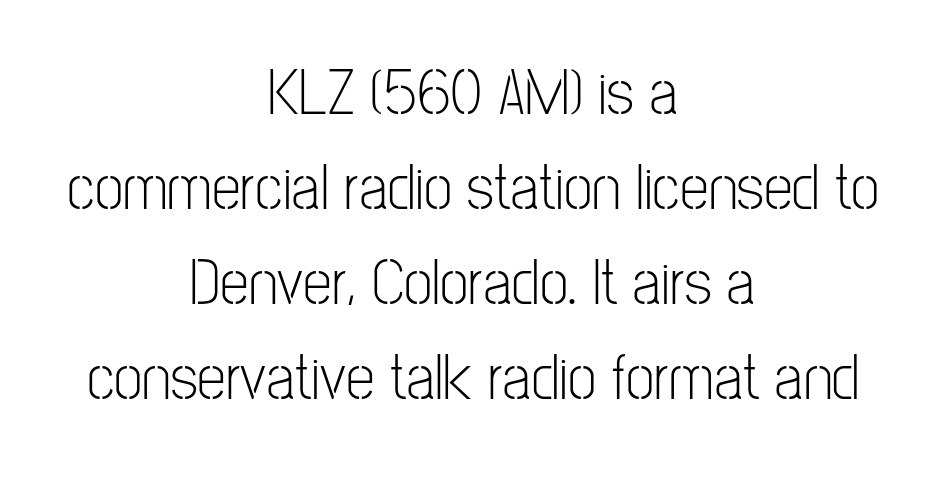
The paragraph has two soft edges and a firm central axis. Students, observe: this is what conventionally led text looks like. Ascenders rise straight up at ninety degrees. Stroke mass is kept to a normal reading level or below.
